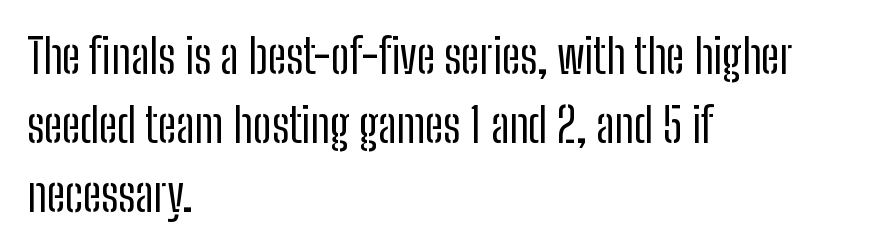
Q: Is the text bold? A: No.
Q: Is the text italic (slanted)? A: No, it is upright.
Q: Is the typeface a serif or a sans-serif typeface? A: Sans-serif.
Q: Is the text underlined? A: No.
Q: How is the paragraph aligned? A: Left-aligned.
Q: Is the spacing between letters normal or unusually wide? A: Normal.
Q: Is the spacing between lines tight, normal or loose? A: Normal.
Q: Width (condensed, normal, or wide)? A: Condensed.
Q: Stroke contrast? A: Low.
Q: x-height? A: Medium.
Q: Monospaced? A: No.
